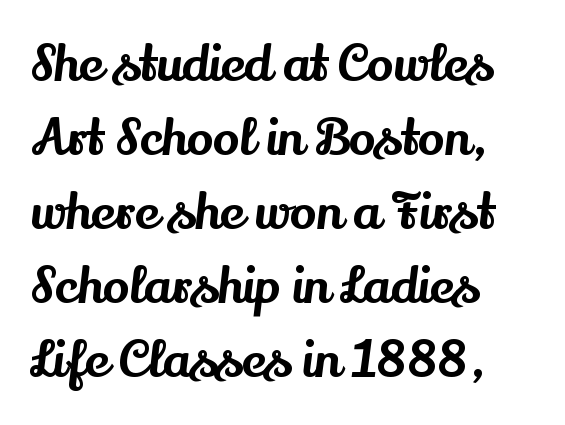
{"serif": "yes", "width": "normal", "stroke_contrast": "medium", "x_height": "small", "monospaced": "no", "underline": "no", "align": "left", "line_spacing": "normal", "line_spacing_ratio": 1.48, "letter_spacing": "normal", "letter_spacing_em": 0.0, "glyph_px": 50}
